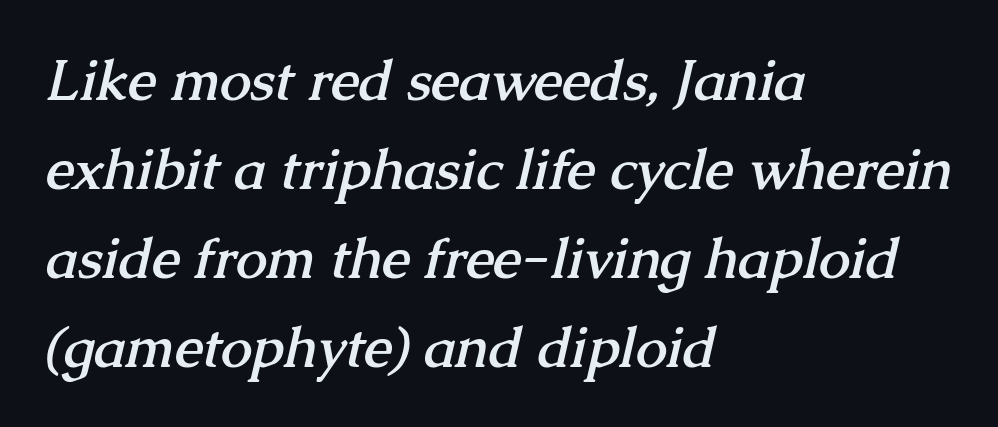
The image shows 56 px semibold serif type; set left-aligned, normal line spacing (1.59x), normal letter spacing, not underlined; medium stroke contrast and a medium x-height.
